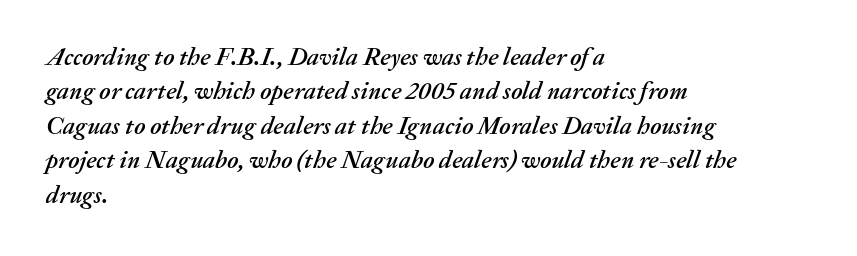
Q: Is the text italic (slanted)? A: Yes, it leans right by about 20 degrees.
Q: Is the text underlined? A: No.
Q: How is the paragraph aligned? A: Left-aligned.
Q: Is the spacing between letters normal or unusually wide? A: Normal.
Q: Is the spacing between lines tight, normal or loose? A: Normal.
